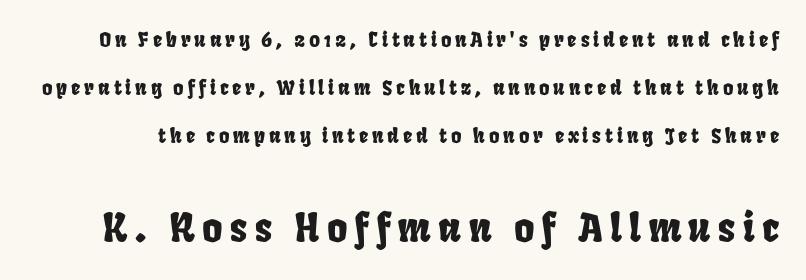
Honestly, there is no underline to notice here at all. Unlike a traditional serif, this face leaves its strokes unadorned. Is there much room between lines? Yes — plenty of vertical air separates them. Caption: upper text group reduced, lower text group enlarged.
